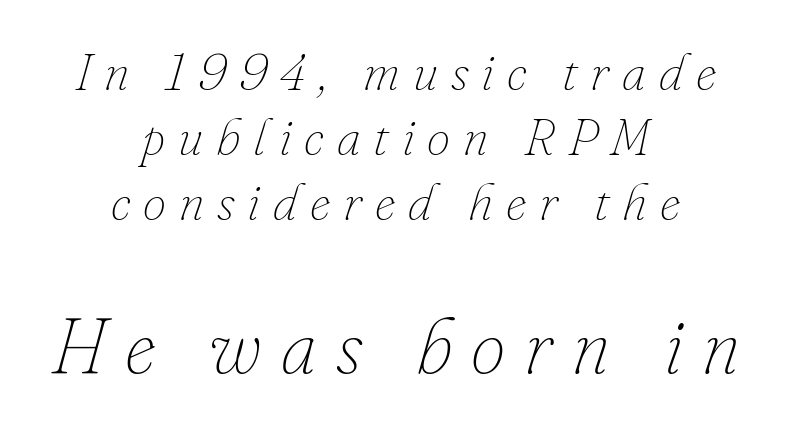
Q: Is the text bold? A: No.
Q: Is the text italic (slanted)? A: Yes, it leans right by about 16 degrees.
Q: Is the text underlined? A: No.
Q: How is the paragraph aligned? A: Centered.
Q: Is the spacing between letters normal or unusually wide? A: Unusually wide.
Q: Is the spacing between lines tight, normal or loose? A: Normal.
Q: Which block of text is set in a larger size, the first (top) or the second (bottom)? A: The second (bottom) one.
Q: Width (condensed, normal, or wide)? A: Normal.
Q: Stroke contrast? A: Low.
Q: x-height? A: Small.
Q: Monospaced? A: No.
